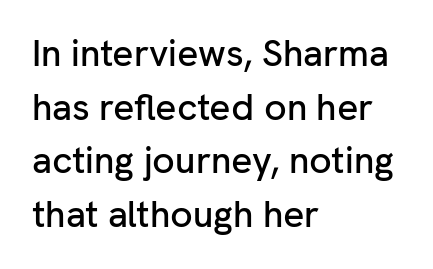
{"serif": "no", "italic": "no", "width": "normal", "stroke_contrast": "low", "x_height": "medium", "monospaced": "no", "underline": "no", "align": "left", "line_spacing": "normal", "line_spacing_ratio": 1.45, "letter_spacing": "normal", "letter_spacing_em": 0.0, "glyph_px": 37}
